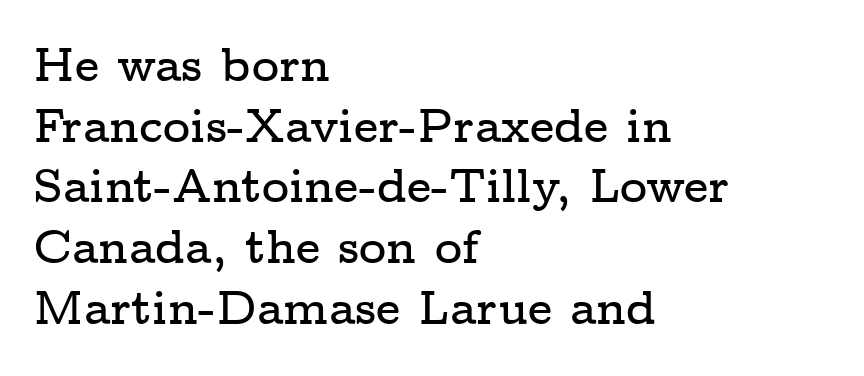
Unmarked baselines from the first word to the last. Character widths vary here, with narrow letters taking less room than wide ones. Honestly, the letter spacing is just normal — you wouldn't notice it. It's the straight-up-and-down kind of type.
